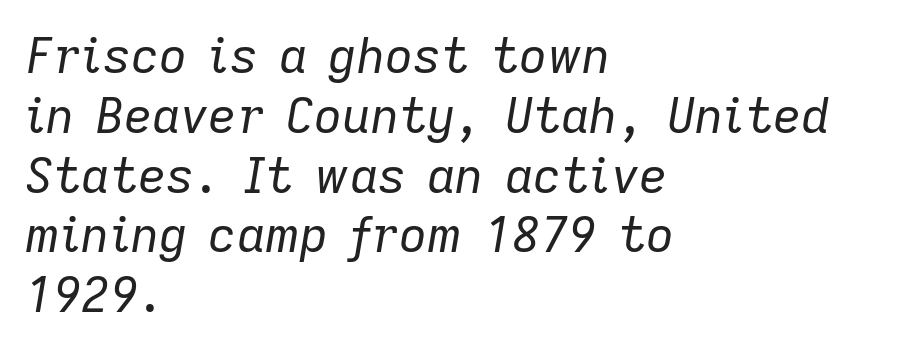
{"italic": "yes", "lean": "right", "slant_degrees": 9, "bold": "no", "weight": "regular", "width": "normal", "stroke_contrast": "low", "x_height": "medium", "monospaced": "no", "underline": "no", "align": "left", "line_spacing_ratio": 1.22, "letter_spacing": "normal", "letter_spacing_em": 0.0, "glyph_px": 49}
